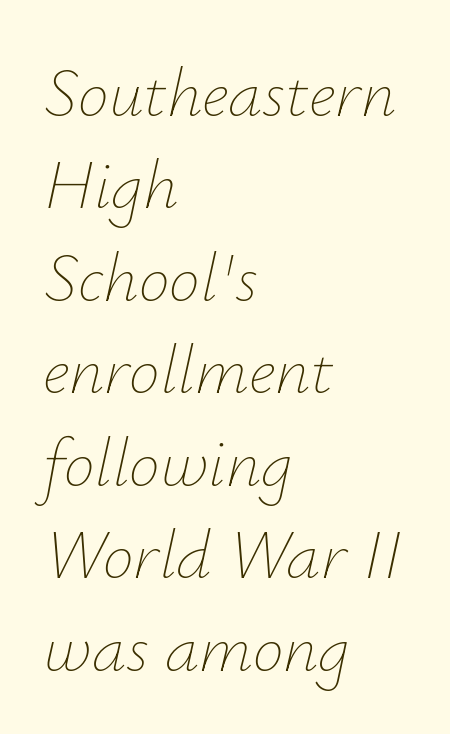
{"italic": "yes", "lean": "right", "slant_degrees": 12, "bold": "no", "weight": "thin", "width": "normal", "stroke_contrast": "low", "x_height": "small", "monospaced": "no", "underline": "no", "align": "left", "line_spacing": "normal", "line_spacing_ratio": 1.34, "letter_spacing": "normal", "letter_spacing_em": 0.0, "glyph_px": 69}
